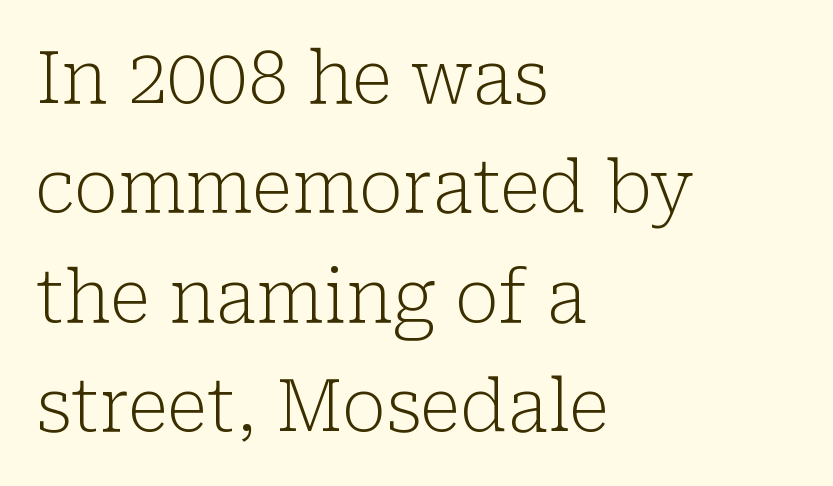
The image shows 72 px light serif type, upright; set left-aligned, normal line spacing (1.52x), normal letter spacing, not underlined; low stroke contrast and a medium x-height.
